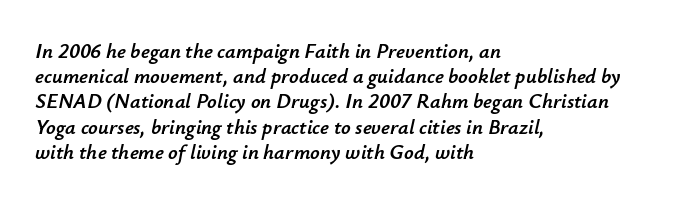
Q: Is the text italic (slanted)? A: Yes, it leans right by about 12 degrees.
Q: Is the text underlined? A: No.
Q: How is the paragraph aligned? A: Left-aligned.
Q: Is the spacing between letters normal or unusually wide? A: Normal.
